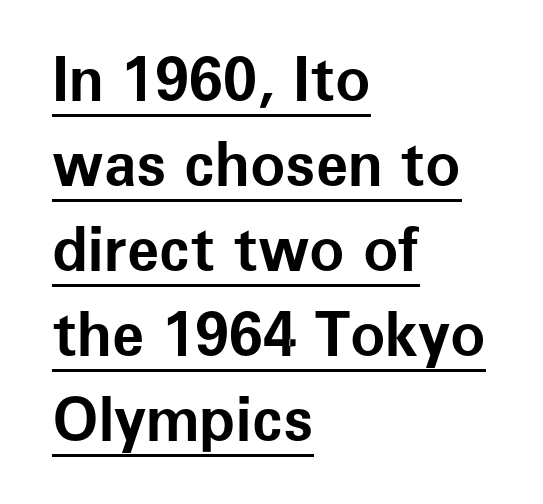
The image shows 59 px bold sans-serif type, upright; set left-aligned, normal line spacing (1.44x), normal letter spacing, underlined; low stroke contrast and a medium x-height.
